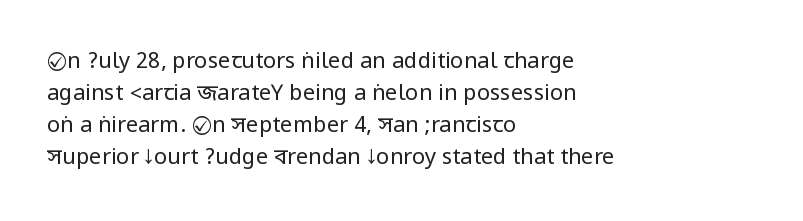
{"italic": "no", "bold": "no", "underline": "no", "align": "left", "line_spacing": "normal", "line_spacing_ratio": 1.46, "letter_spacing": "normal", "letter_spacing_em": 0.0, "glyph_px": 22}
